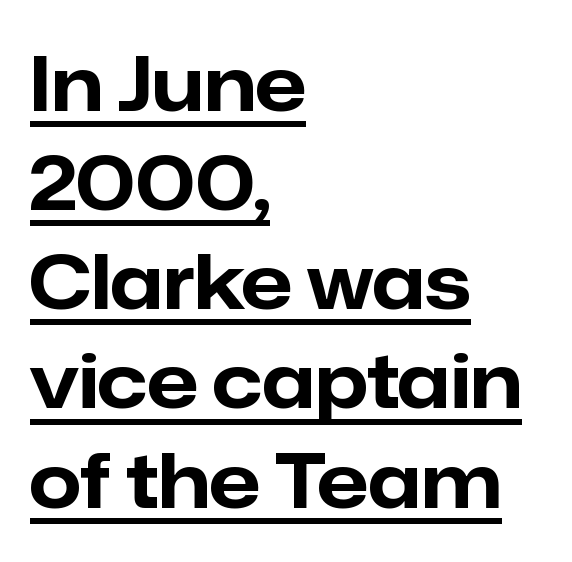
The image shows 74 px bold sans-serif type, upright; set left-aligned, normal line spacing (1.34x), normal letter spacing, underlined; low stroke contrast and a medium x-height.
